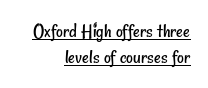
Honestly, the letter spacing is just normal — you wouldn't notice it. You can see a thin bar hugging the bottom of the glyphs. The weight tops out at a normal text grade. This sample is right-justified, so line beginnings fall wherever the words allow.
